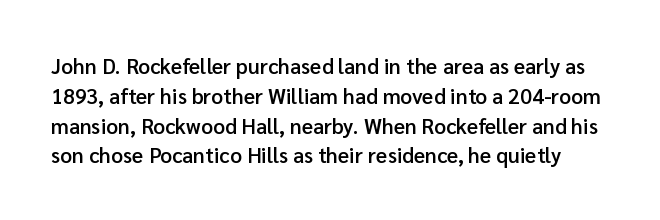
{"italic": "no", "bold": "semi", "underline": "no", "line_spacing": "normal", "line_spacing_ratio": 1.42, "letter_spacing": "normal", "letter_spacing_em": 0.0, "glyph_px": 21}
